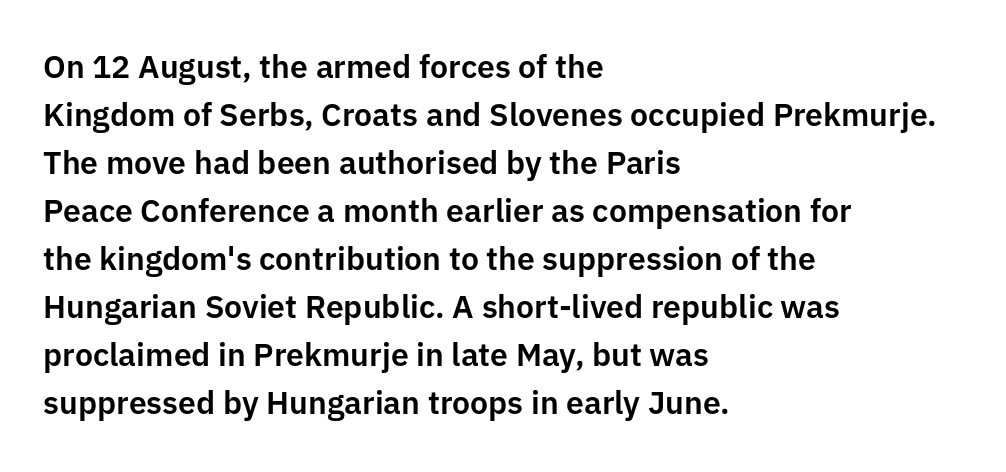
Q: Is the text italic (slanted)? A: No, it is upright.
Q: Is the typeface a serif or a sans-serif typeface? A: Sans-serif.
Q: Is the text underlined? A: No.
Q: How is the paragraph aligned? A: Left-aligned.
Q: Is the spacing between letters normal or unusually wide? A: Normal.
Q: Is the spacing between lines tight, normal or loose? A: Normal.
Q: Width (condensed, normal, or wide)? A: Normal.
Q: Stroke contrast? A: Low.
Q: x-height? A: Medium.
Q: Monospaced? A: No.
